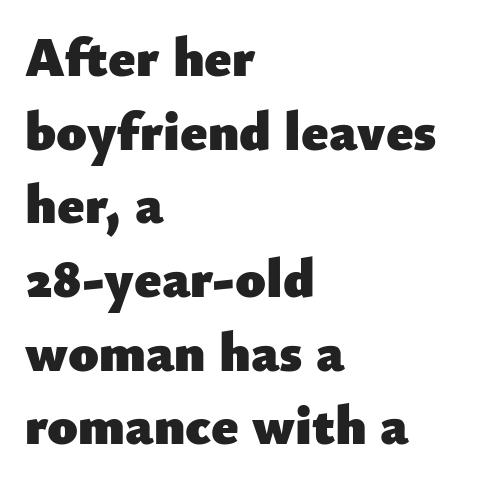
{"serif": "no", "italic": "no", "bold": "yes", "weight": "heavy", "width": "normal", "stroke_contrast": "low", "x_height": "small", "monospaced": "no", "underline": "no", "align": "left", "line_spacing": "normal", "line_spacing_ratio": 1.34, "letter_spacing": "normal", "letter_spacing_em": 0.0, "glyph_px": 55}
